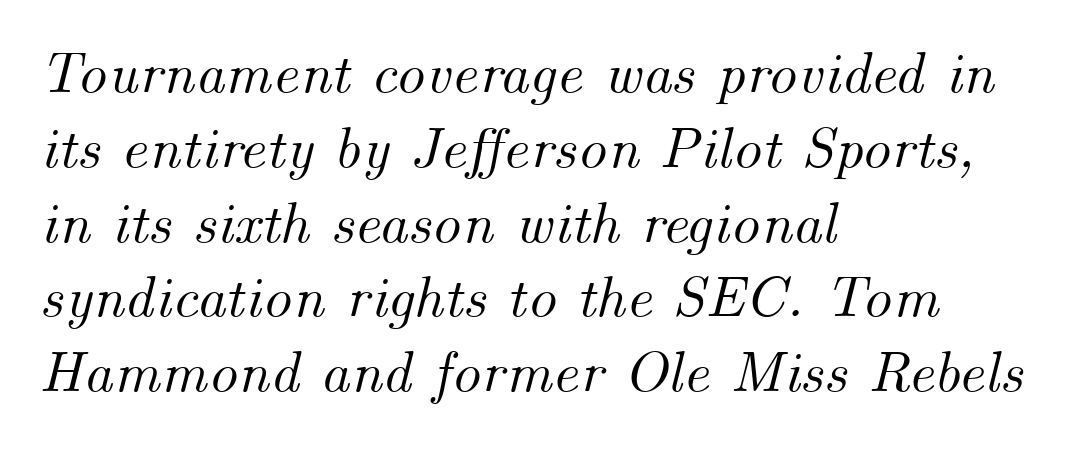
The image shows 58 px text type, italic (leaning right); set left-aligned, normal line spacing (1.29x), normal letter spacing, not underlined; medium stroke contrast and a small x-height.
